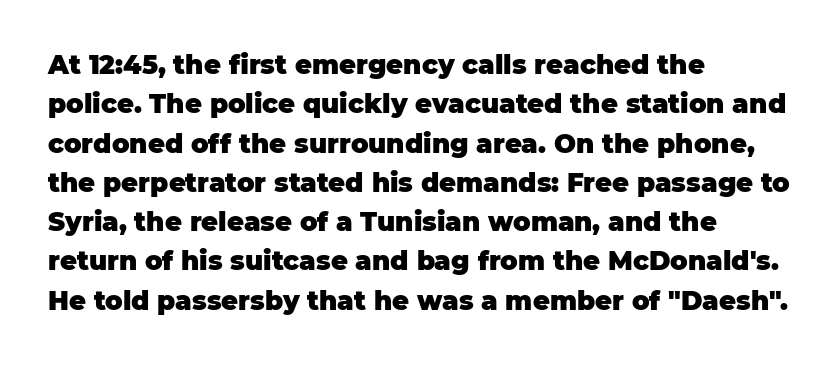
Typeset ragged right — the left edge is the straight one. The passage shown is not underscored anywhere. The lettering stays uniformly vertical, giving the passage a roman look. Short note: letters normally spaced.
